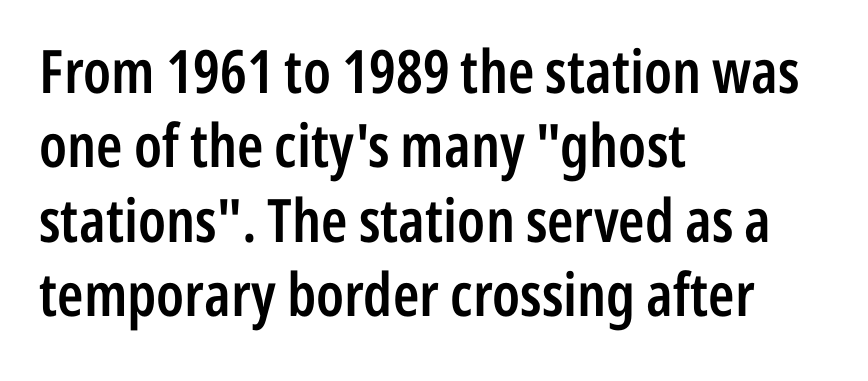
The image shows 60 px semibold, condensed sans-serif type, upright; set left-aligned, line spacing 1.24x, normal letter spacing, not underlined; low stroke contrast and a medium x-height.
